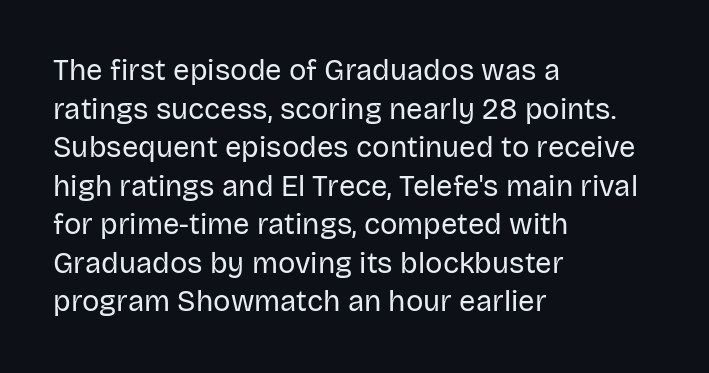
The rendering keeps characters at their native spacing. The designer went with a sans here, leaving each stem footless. This is not heavy type; no bold has been used. The passage is arranged the way most books set body copy — flush left.
